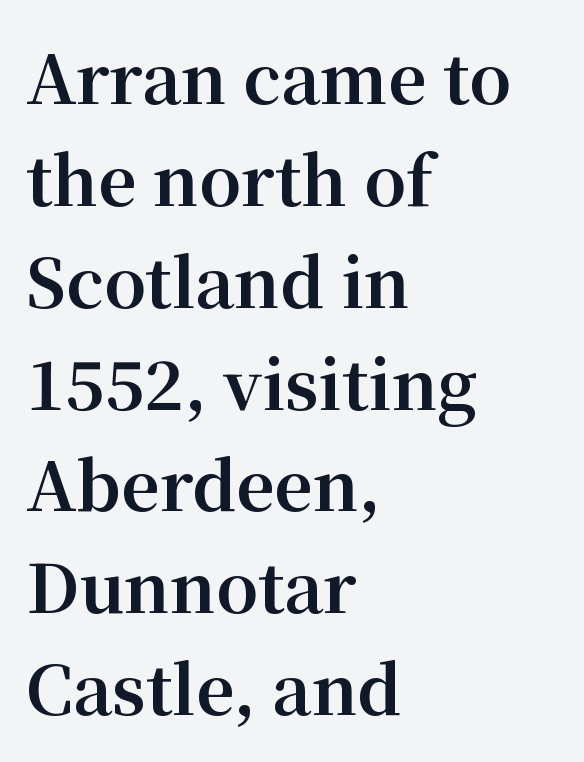
Q: Is the text bold? A: Yes.
Q: Is the text italic (slanted)? A: No, it is upright.
Q: Is the typeface a serif or a sans-serif typeface? A: Serif.
Q: Is the text underlined? A: No.
Q: How is the paragraph aligned? A: Left-aligned.
Q: Is the spacing between letters normal or unusually wide? A: Normal.
Q: Is the spacing between lines tight, normal or loose? A: Normal.
Q: Width (condensed, normal, or wide)? A: Normal.
Q: Stroke contrast? A: Medium.
Q: x-height? A: Medium.
Q: Monospaced? A: No.
